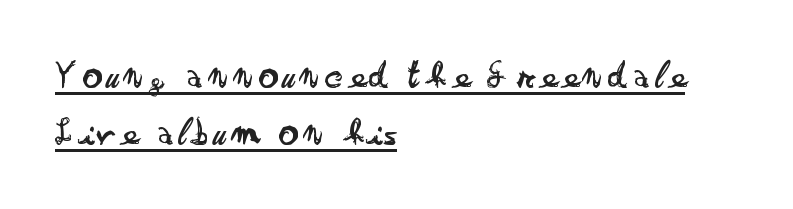
The image shows 39 px regular-weight, wide sans-serif type, upright; set left-aligned, normal line spacing (1.47x), underlined; low stroke contrast and a small x-height.
